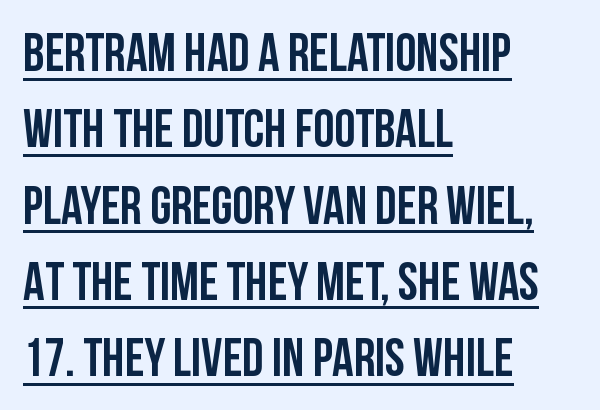
One glance says typical: line gaps are just what's usual. Does the lettering tilt? It doesn't — this is upright. Unlike a traditional serif, this face leaves its strokes unadorned. The rendering keeps characters at their native spacing. Does a line run under the words? Yes, clearly. Here the designer chose a conventional face with non-uniform glyph widths.
